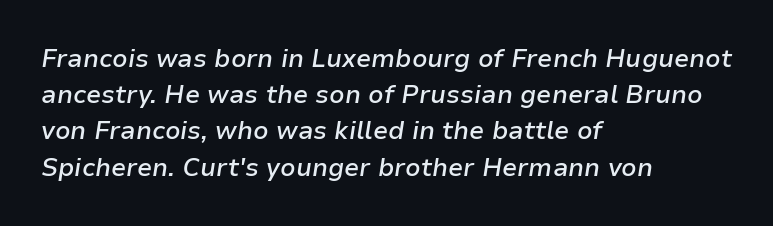
Q: Is the text bold? A: Semi-bold.
Q: Is the text italic (slanted)? A: Yes, it leans right by about 9 degrees.
Q: Is the text underlined? A: No.
Q: How is the paragraph aligned? A: Left-aligned.
Q: Is the spacing between letters normal or unusually wide? A: Normal.
Q: Is the spacing between lines tight, normal or loose? A: Normal.
